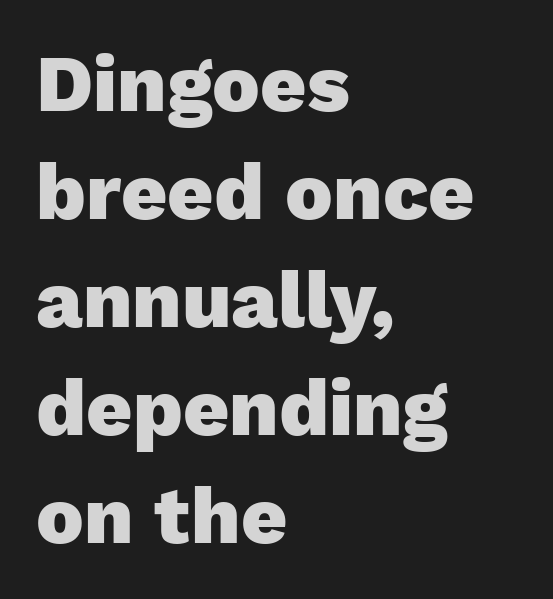
{"serif": "no", "italic": "no", "bold": "yes", "weight": "heavy", "width": "normal", "stroke_contrast": "low", "x_height": "medium", "monospaced": "no", "underline": "no", "align": "left", "line_spacing": "normal", "line_spacing_ratio": 1.35, "letter_spacing": "normal", "letter_spacing_em": 0.0, "glyph_px": 80}
